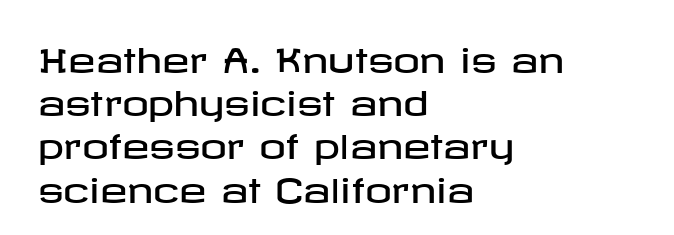
The image shows 33 px wide sans-serif type, upright; set left-aligned, normal line spacing (1.31x), normal letter spacing, not underlined; low stroke contrast and a medium x-height.
